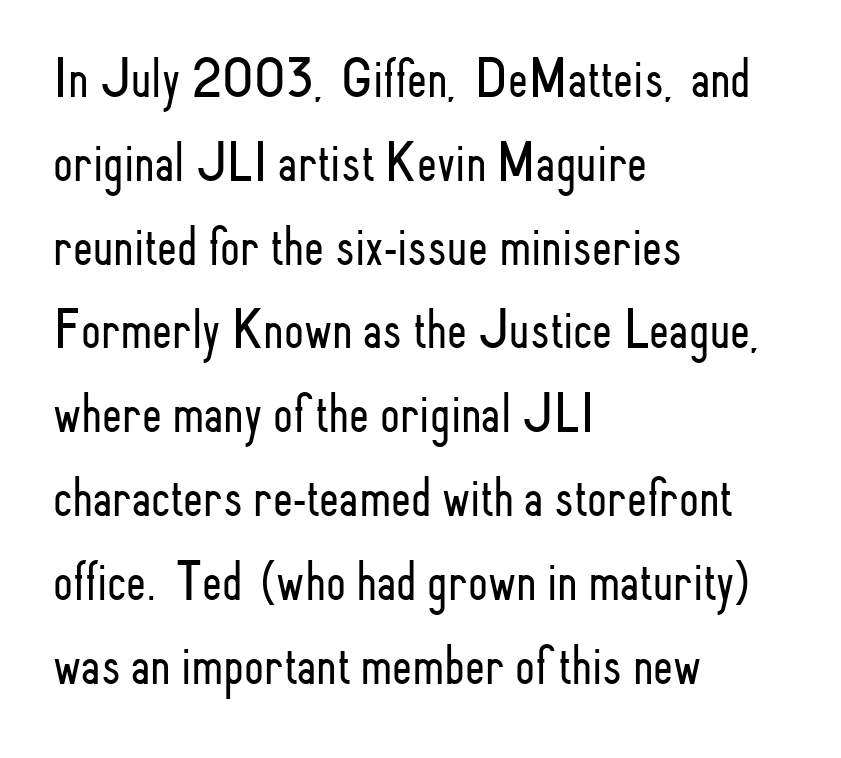
The image shows 57 px light, condensed sans-serif type, upright; set left-aligned, normal line spacing (1.47x), normal letter spacing, not underlined; low stroke contrast and a small x-height.
